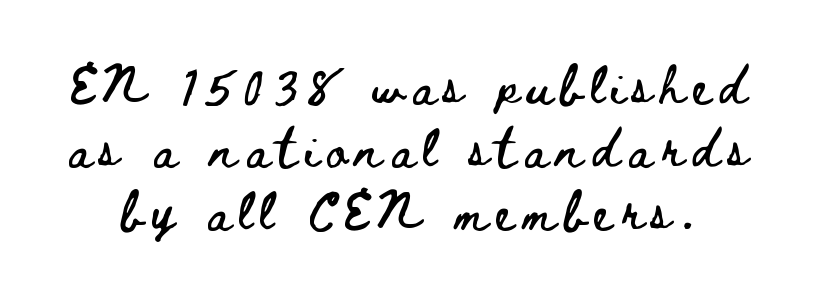
No word sits above an underline. The rendering inserts visible extra space after every character. Each letter keeps its own natural width here, so spacing adapts to shape.
